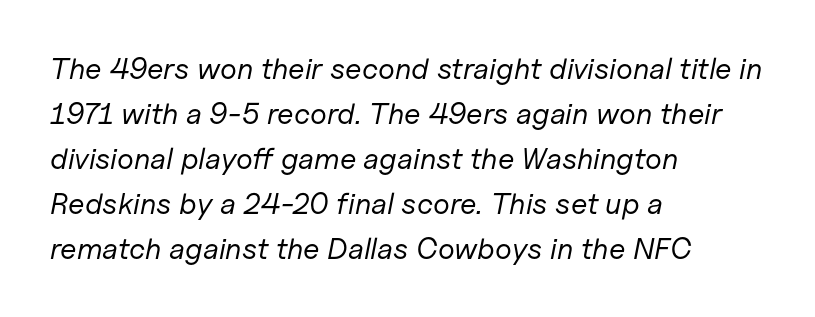
There's an unmistakable incline to the writing here. Regarding leading, the lines here are spaced in the standard way. Descender tails drop into unmarked territory. These lines are rendered in a variable-pitch font. Caption: standard tracking, unaltered. The passage is arranged the way most books set body copy — flush left.
